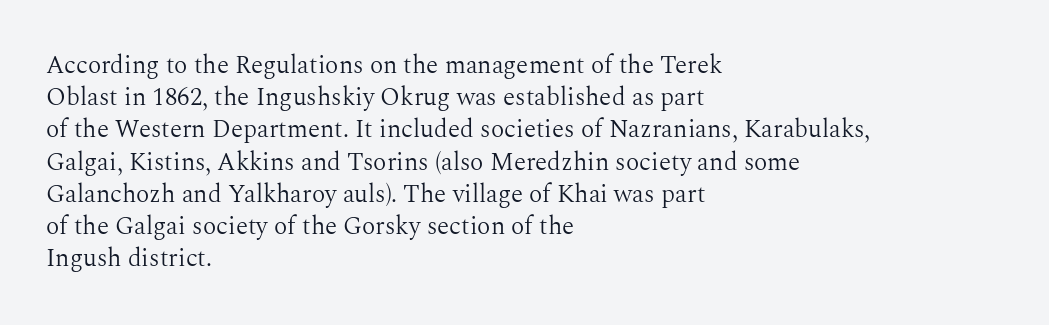
These lines keep a tight, regular rhythm from letter to letter. This sample is left-justified, so line endings fall wherever the words run out. The space between consecutive lines is moderate. Do the letters lean? They stand straight. The passage shown is not underscored anywhere. Stems and bowls with no extra thickness — not bold.
